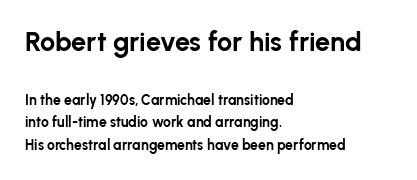
The image shows 27 px bold type, upright; set left-aligned, normal line spacing (1.63x), normal letter spacing, not underlined; the first (top) block is 1.93x larger.
